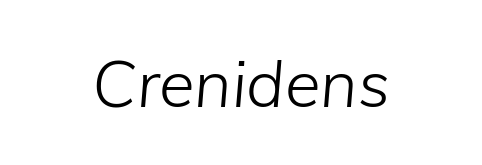
The image shows 65 px light type, italic (leaning right); set centered, normal letter spacing, not underlined; low stroke contrast and a medium x-height.
